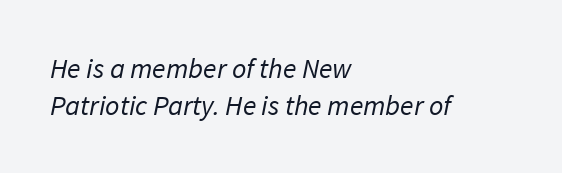
{"serif": "no", "bold": "no", "weight": "regular", "width": "normal", "stroke_contrast": "low", "x_height": "medium", "monospaced": "no", "underline": "no", "align": "left", "line_spacing": "normal", "line_spacing_ratio": 1.31, "letter_spacing": "normal", "letter_spacing_em": 0.0, "glyph_px": 28}
